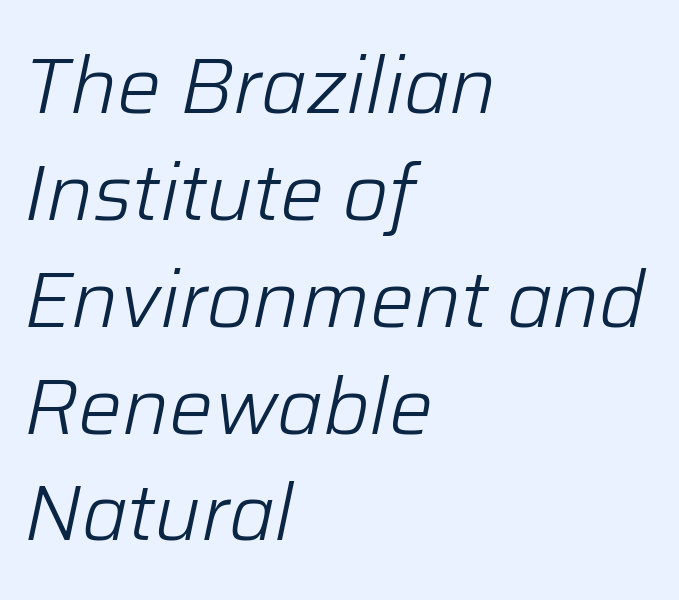
The image shows 78 px light type, italic (leaning right); set left-aligned, normal line spacing (1.37x), normal letter spacing, not underlined; low stroke contrast and a medium x-height.
